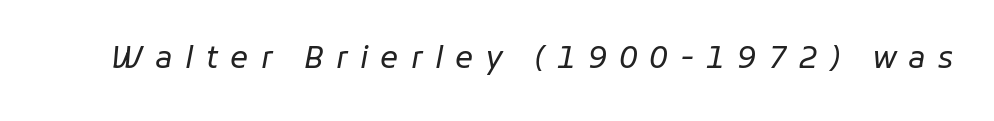
The image shows 30 px regular-weight type, italic (leaning right); set unusually wide letter spacing (+0.41 em), not underlined; low stroke contrast and a medium x-height.
